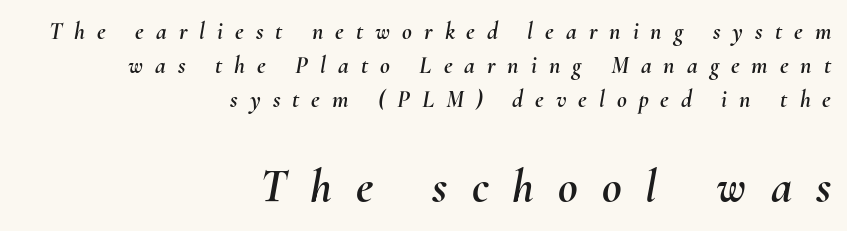
Is the lower block the larger one? Yes — the lower block carries the bigger type. The line texture is sparse and dotted thanks to wide tracking. Proportional: the letters do not fall into vertical columns. The space beneath each line is pristine and unruled. Regarding leading, the lines here are spaced in the standard way.
